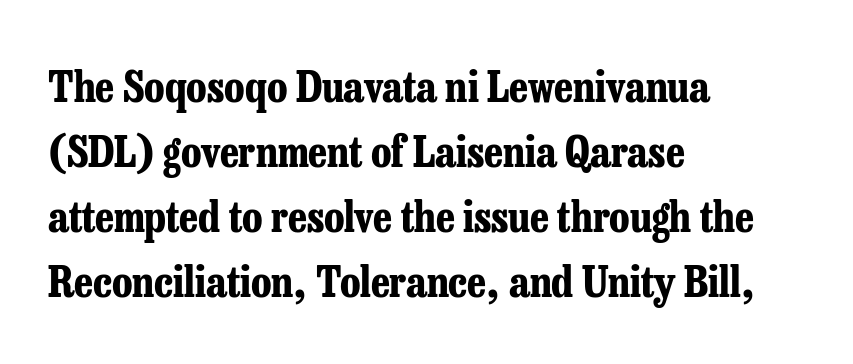
The image shows 43 px bold, condensed serif type, upright; set left-aligned, normal line spacing (1.51x), normal letter spacing, not underlined; low stroke contrast and a medium x-height.
